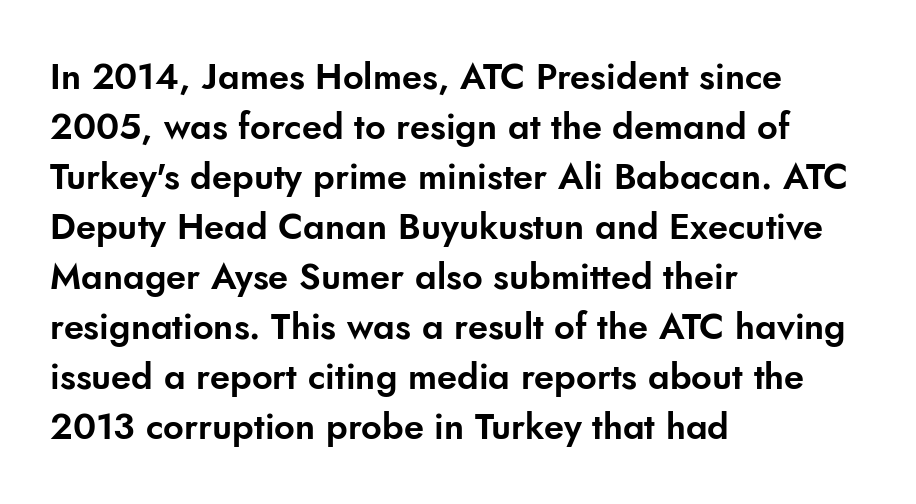
The image shows 36 px sans-serif type, upright; set left-aligned, normal line spacing (1.39x), normal letter spacing, not underlined; low stroke contrast and a small x-height.
